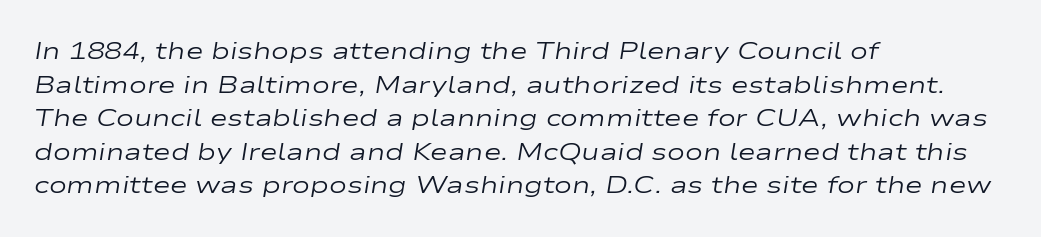
Q: Is the text bold? A: No.
Q: Is the text italic (slanted)? A: Yes, it leans right by about 9 degrees.
Q: Is the text underlined? A: No.
Q: How is the paragraph aligned? A: Left-aligned.
Q: Is the spacing between letters normal or unusually wide? A: Normal.
Q: Is the spacing between lines tight, normal or loose? A: Normal.
